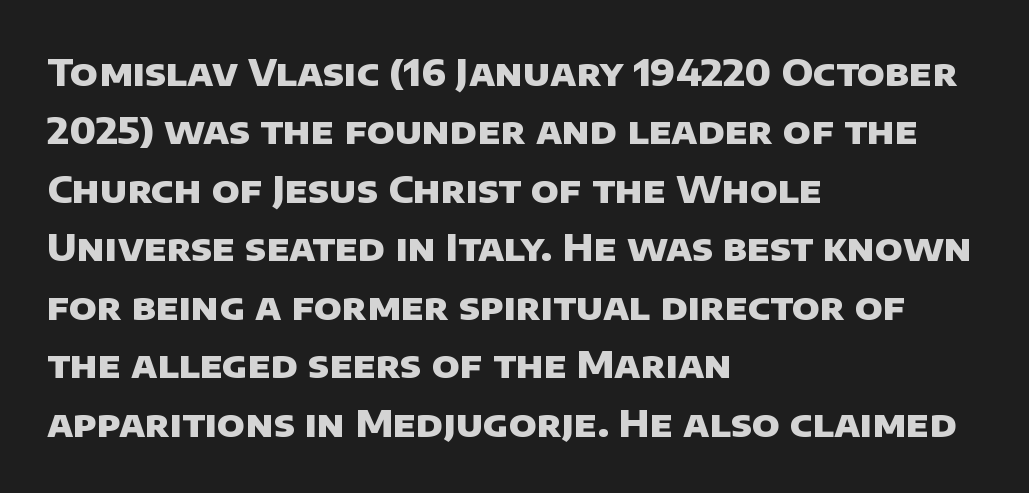
The image shows 37 px heavy sans-serif type; set left-aligned, normal line spacing (1.58x), normal letter spacing, not underlined; low stroke contrast and a large x-height.
